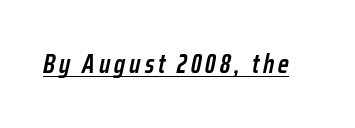
Q: Is the text bold? A: Semi-bold.
Q: Is the text italic (slanted)? A: Yes, it leans right by about 12 degrees.
Q: Is the text underlined? A: Yes.
